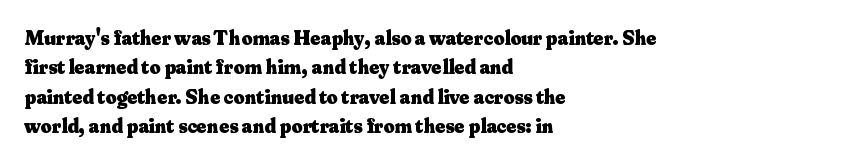
The image shows 21 px bold type, upright; set left-aligned, normal line spacing (1.4x), normal letter spacing, not underlined.
